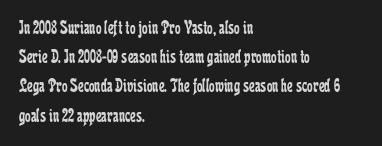
A normal amount of white space separates one row of letters from the next. The foot of each line stays bare and open. The ragged edge is on the right, which tells us the setting is flush left. This sample uses an upright cut, with every glyph sitting square on the baseline. No chunkiness to these letters — they're not bold. Does extra space separate the letters? No, they use regular spacing.
